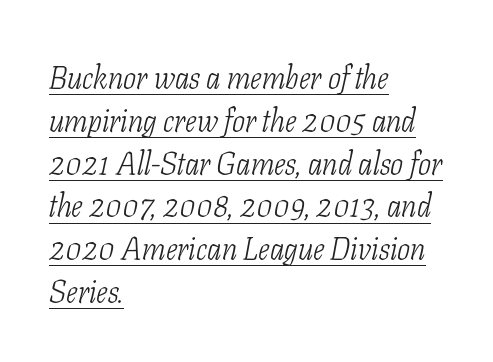
The line-height multiplier appears to be the usual default. Weight class: somewhere from thin through regular. Visually the block forms a straight wall on the left and a jagged coastline on the right. Italic: yes, the glyphs are oblique. Compared with typical body copy, the letter spacing here is the same. A continuous stroke trails under the words, as in a hyperlink.
